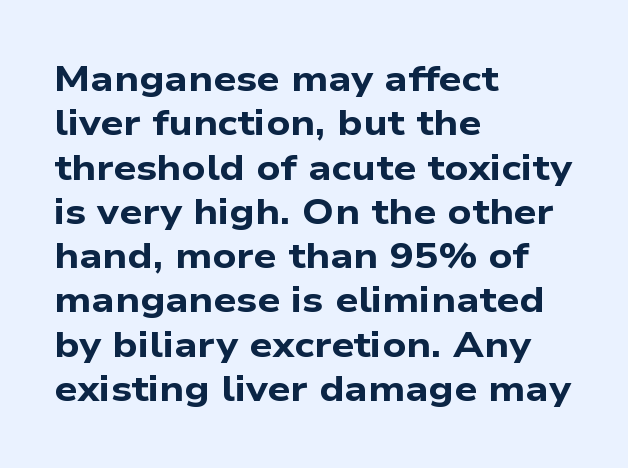
A student would call this left alignment; a typographer would say flush left, rag right. Note the varied advance widths — an 'i' is clearly narrower than an 'm'. Look at the tracking — it's just the regular setting, nothing added. Letterform terminals end flat and unadorned throughout the passage. As a designer I'd log this as weight 700, bold.
